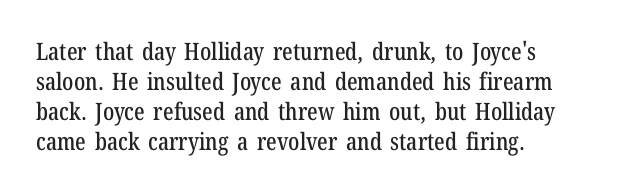
The lines in this sample share a left origin and differ only in where they stop. Tracking here is standard; glyphs follow each other at the usual distance. How would I describe the line gaps? Plain and ordinary. You can tell it's not italic because the verticals are truly vertical.
